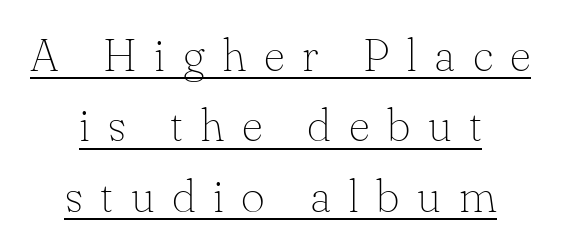
The image shows 46 px thin serif type, upright; set centered, normal line spacing (1.53x), unusually wide letter spacing (+0.38 em), underlined; low stroke contrast and a small x-height.
